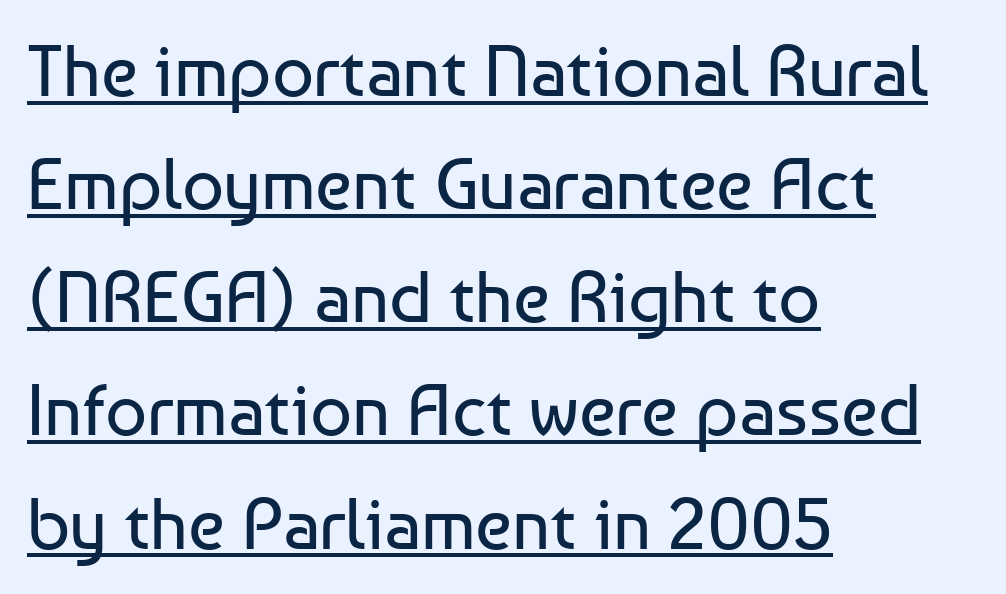
{"serif": "no", "italic": "no", "bold": "no", "weight": "regular", "width": "normal", "stroke_contrast": "low", "x_height": "medium", "monospaced": "no", "underline": "yes", "align": "left", "line_spacing": "normal", "line_spacing_ratio": 1.55, "letter_spacing": "normal", "letter_spacing_em": 0.0, "glyph_px": 73}
